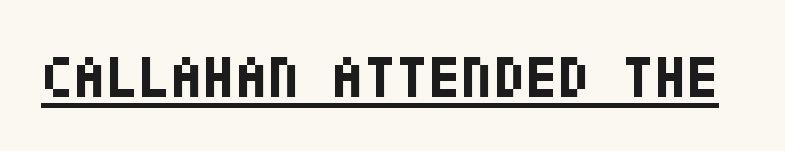
These lines carry a lot of weight — the face is fully bold. The glyphs are accompanied by a horizontal stroke just below them. The face used here is a sans, in the tradition of grotesques and geometrics. The passage shown has conventional tracking throughout. Unlike italic type, these characters show no tilt at all.
